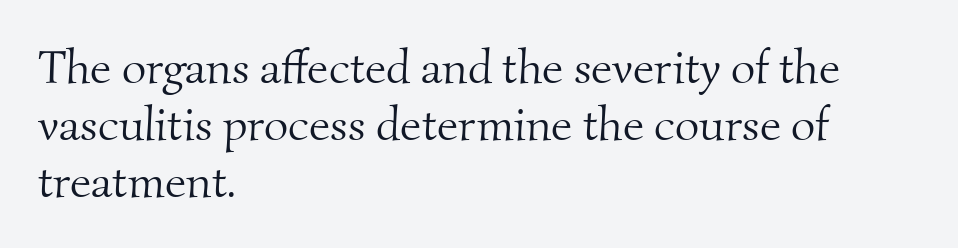
Q: Is the text bold? A: No.
Q: Is the typeface a serif or a sans-serif typeface? A: Serif.
Q: Is the text underlined? A: No.
Q: How is the paragraph aligned? A: Left-aligned.
Q: Is the spacing between letters normal or unusually wide? A: Normal.
Q: Width (condensed, normal, or wide)? A: Normal.
Q: Stroke contrast? A: Medium.
Q: x-height? A: Small.
Q: Monospaced? A: No.
